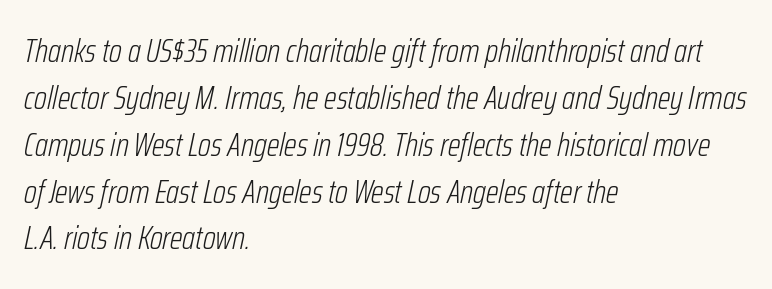
Q: Is the text bold? A: No.
Q: Is the text italic (slanted)? A: Yes, it leans right by about 12 degrees.
Q: Is the text underlined? A: No.
Q: How is the paragraph aligned? A: Left-aligned.
Q: Is the spacing between letters normal or unusually wide? A: Normal.
Q: Is the spacing between lines tight, normal or loose? A: Normal.
Q: Width (condensed, normal, or wide)? A: Condensed.
Q: Stroke contrast? A: Low.
Q: x-height? A: Medium.
Q: Monospaced? A: No.
